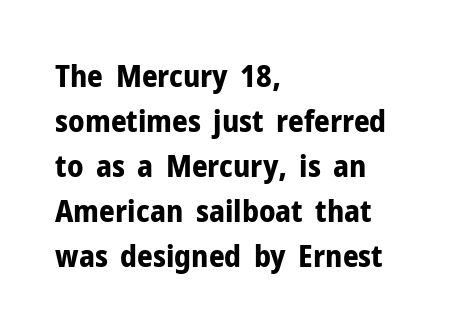
Plain, unruled lines of type. Honestly, the row spacing looks completely unremarkable. Heavy, bold letterforms. No italicization has been applied; the sample stays upright. The face used here is proportionally spaced, like ordinary book or web type. The gaps between neighbouring characters are ordinary and unremarkable.
